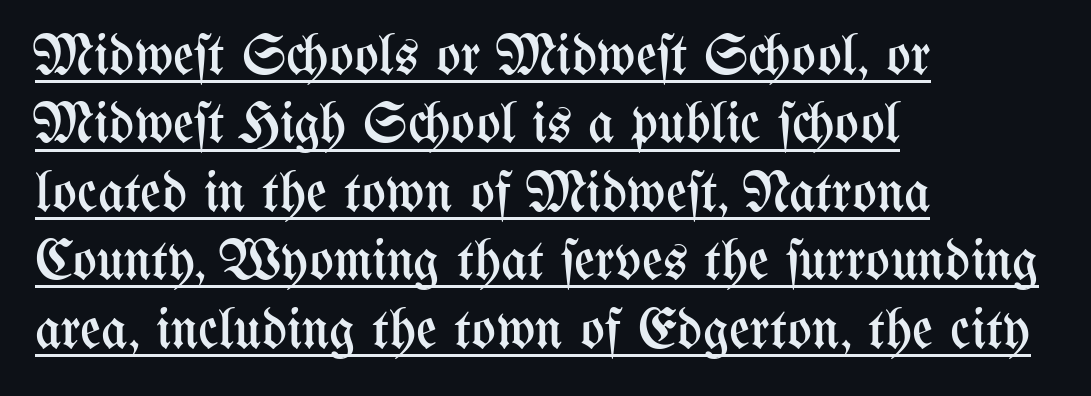
{"italic": "no", "bold": "no", "weight": "regular", "width": "condensed", "stroke_contrast": "medium", "x_height": "medium", "monospaced": "no", "underline": "yes", "align": "left", "line_spacing_ratio": 1.2, "letter_spacing": "normal", "letter_spacing_em": 0.0, "glyph_px": 57}
